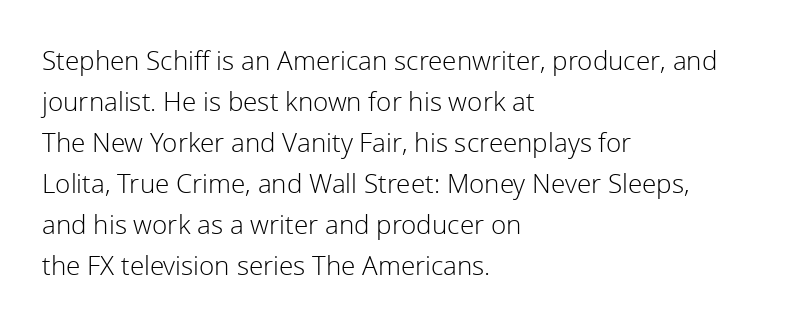
The words here are not underlined. Unbolded letterforms with no extra heft. Quick note: interline space is typical. These lines stack with their left ends in a neat column. Ordinary non-slanted type is in use. Here the glyphs are tracked normally, forming tight word shapes.
